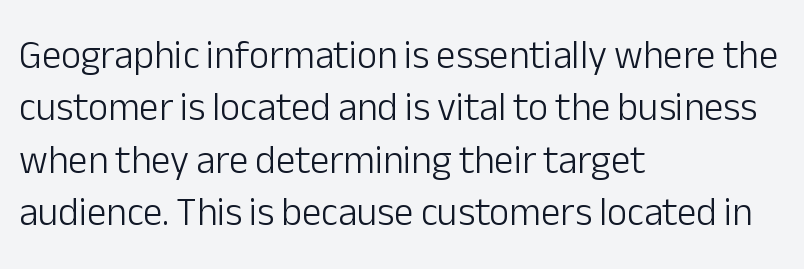
Q: Is the text bold? A: No.
Q: Is the text italic (slanted)? A: No, it is upright.
Q: Is the typeface a serif or a sans-serif typeface? A: Sans-serif.
Q: Is the text underlined? A: No.
Q: How is the paragraph aligned? A: Left-aligned.
Q: Is the spacing between letters normal or unusually wide? A: Normal.
Q: Is the spacing between lines tight, normal or loose? A: Normal.
Q: Width (condensed, normal, or wide)? A: Normal.
Q: Stroke contrast? A: Low.
Q: x-height? A: Medium.
Q: Monospaced? A: No.
